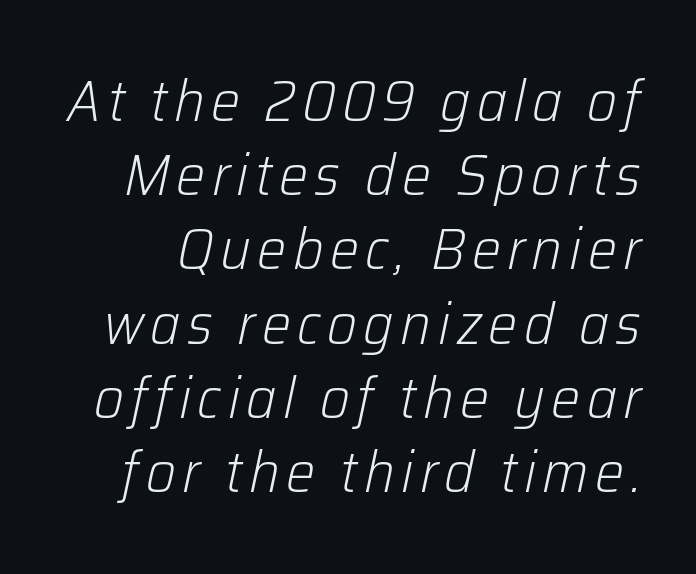
{"italic": "yes", "lean": "right", "slant_degrees": 12, "bold": "no", "weight": "light", "width": "normal", "stroke_contrast": "low", "x_height": "medium", "monospaced": "no", "underline": "no", "line_spacing": "normal", "line_spacing_ratio": 1.28, "glyph_px": 58}
